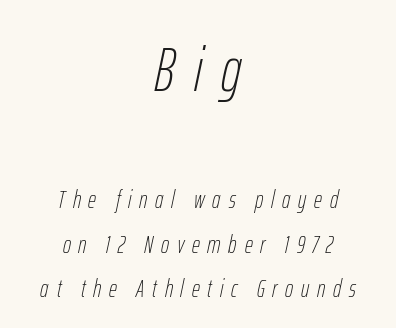
Q: Is the text bold? A: No.
Q: Is the text italic (slanted)? A: Yes, it leans right by about 12 degrees.
Q: Is the text underlined? A: No.
Q: How is the paragraph aligned? A: Centered.
Q: Is the spacing between letters normal or unusually wide? A: Unusually wide.
Q: Which block of text is set in a larger size, the first (top) or the second (bottom)? A: The first (top) one.
Q: Width (condensed, normal, or wide)? A: Condensed.
Q: Stroke contrast? A: Low.
Q: x-height? A: Medium.
Q: Monospaced? A: No.
